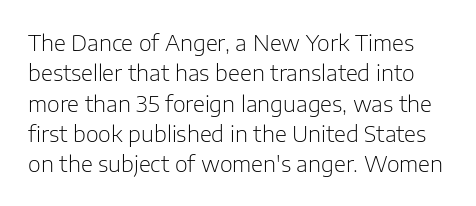
Unlike italic type, these characters show no tilt at all. The passage shown stacks its lines at a standard gap. Weight: not bold — regular or lighter. The gap between lines stays unmarked.
